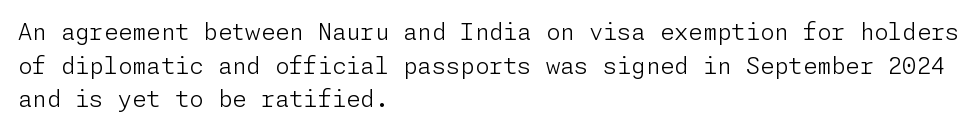
The image shows 23 px text type, upright; set left-aligned, normal line spacing (1.46x), normal letter spacing, not underlined.
